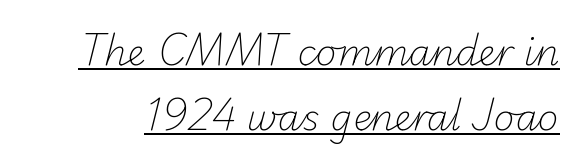
I'd call this a sans setting — the letters go barefoot. Honestly, the letter spacing is just normal — you wouldn't notice it. The weight tops out at a normal text grade. Each line of the rendering has a horizontal stroke beneath the glyphs. Looks like regular typesetting: each glyph gets only the width it needs.
